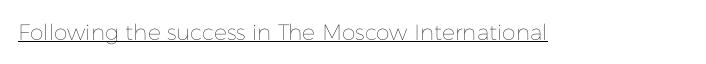
Does a line run under the words? Yes, clearly. Each word holds together tightly as a unit, with standard inter-letter gaps. When letters stand straight like this, we call the style roman or upright. Compared with a typical body face, this is equally light or lighter still.
